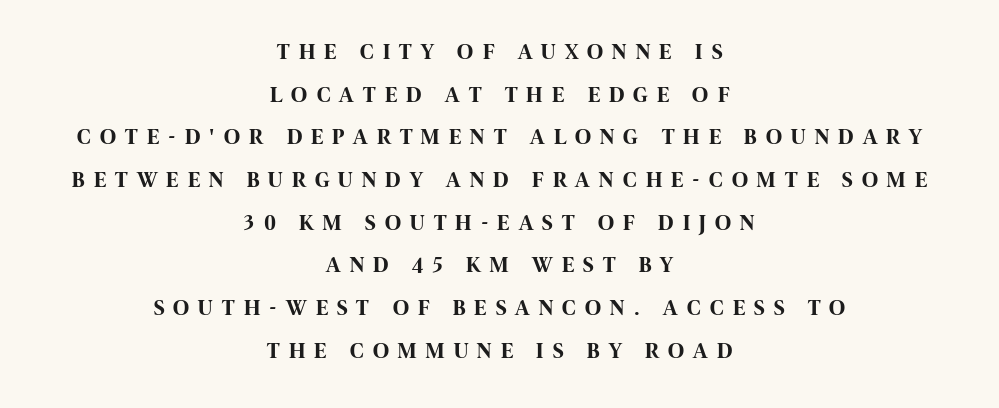
{"italic": "no", "bold": "yes", "underline": "no", "align": "center", "line_spacing": "loose", "line_spacing_ratio": 1.94, "letter_spacing": "wide", "letter_spacing_em": 0.42, "glyph_px": 22}
